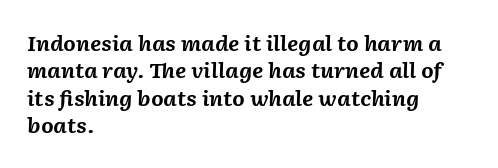
Q: Is the text bold? A: Yes.
Q: Is the text italic (slanted)? A: Yes, it leans right by about 2 degrees.
Q: Is the text underlined? A: No.
Q: How is the paragraph aligned? A: Left-aligned.
Q: Is the spacing between letters normal or unusually wide? A: Normal.
Q: Is the spacing between lines tight, normal or loose? A: Normal.
